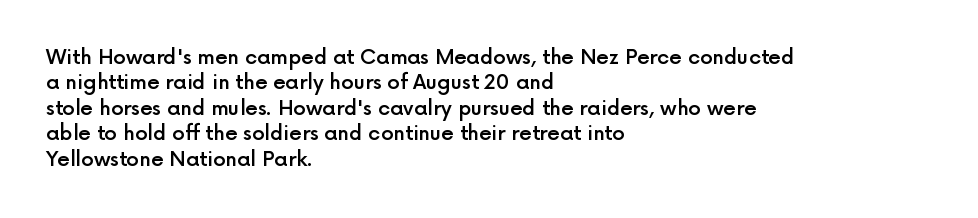
The image shows 20 px text type, upright; set left-aligned, normal line spacing (1.27x), normal letter spacing, not underlined.
